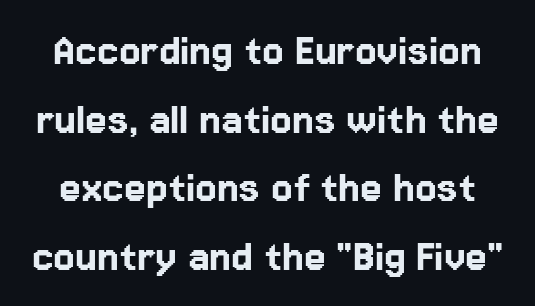
Q: Is the text italic (slanted)? A: No, it is upright.
Q: Is the typeface a serif or a sans-serif typeface? A: Sans-serif.
Q: Is the text underlined? A: No.
Q: Is the spacing between letters normal or unusually wide? A: Normal.
Q: Is the spacing between lines tight, normal or loose? A: Normal.
Q: Width (condensed, normal, or wide)? A: Normal.
Q: Stroke contrast? A: Low.
Q: x-height? A: Medium.
Q: Monospaced? A: No.
